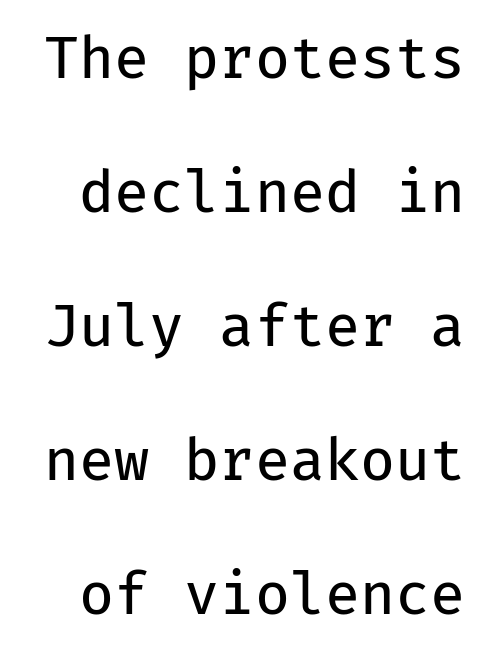
The image shows 57 px regular-weight sans-serif type, upright, monospaced; set loose line spacing (2.35x), normal letter spacing, not underlined; low stroke contrast and a medium x-height.
